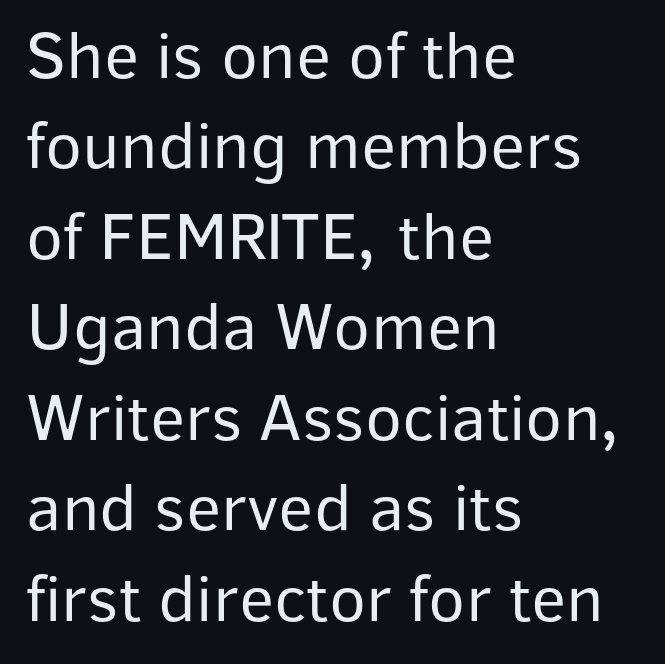
The image shows 68 px regular-weight sans-serif type, upright; set left-aligned, normal line spacing (1.33x), normal letter spacing, not underlined; low stroke contrast and a medium x-height.
